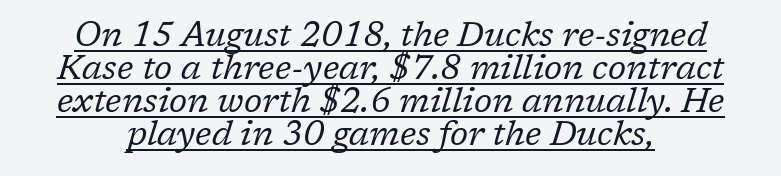
The image shows 34 px regular-weight serif type, italic (leaning right); set tight line spacing (0.97x), normal letter spacing, underlined; low stroke contrast and a medium x-height.
